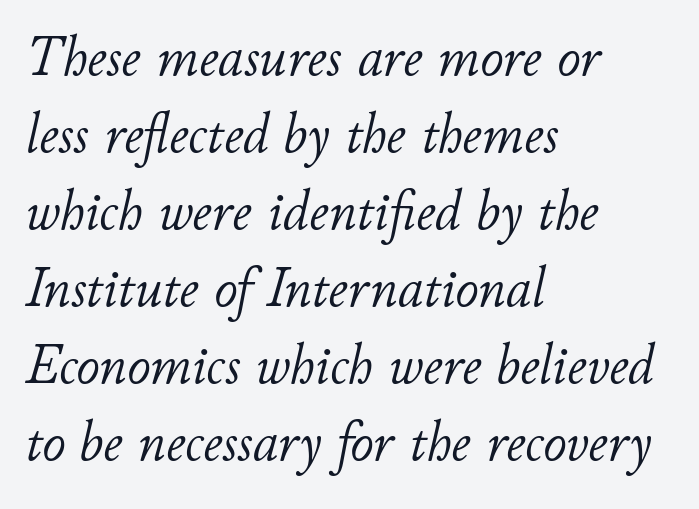
Q: Is the text bold? A: No.
Q: Is the text italic (slanted)? A: Yes, it leans right by about 11 degrees.
Q: Is the text underlined? A: No.
Q: How is the paragraph aligned? A: Left-aligned.
Q: Is the spacing between letters normal or unusually wide? A: Normal.
Q: Is the spacing between lines tight, normal or loose? A: Normal.
Q: Width (condensed, normal, or wide)? A: Normal.
Q: Stroke contrast? A: Low.
Q: x-height? A: Small.
Q: Monospaced? A: No.
